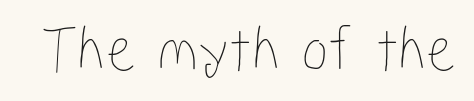
Tracking here is standard; glyphs follow each other at the usual distance. Clear beneath every line of the passage. A typesetter would call this proportional, since set widths differ per character. The lettering stays uniformly vertical, giving the passage a roman look.
